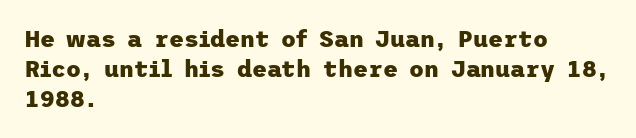
Q: Is the text bold? A: Yes.
Q: Is the text italic (slanted)? A: No, it is upright.
Q: Is the text underlined? A: No.
Q: How is the paragraph aligned? A: Left-aligned.
Q: Is the spacing between letters normal or unusually wide? A: Normal.
Q: Is the spacing between lines tight, normal or loose? A: Normal.
